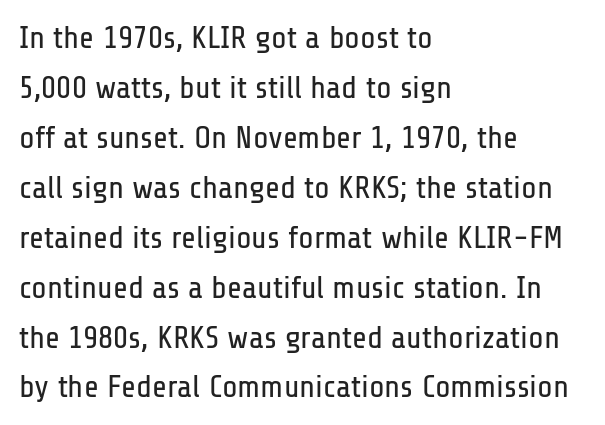
The image shows 32 px regular-weight, condensed sans-serif type, upright; set left-aligned, normal line spacing (1.56x), normal letter spacing, not underlined; low stroke contrast and a medium x-height.
